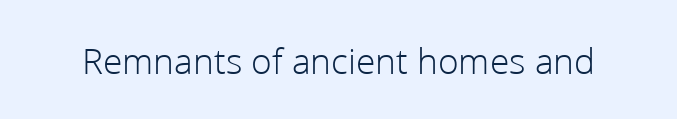
Heft: none added — not bold. Spacing between characters is what you'd get straight out of the box. In terms of letterform style, serifs are entirely absent. Bare-footed words on every line. The rendering uses natural spacing where letterforms have individual widths.
